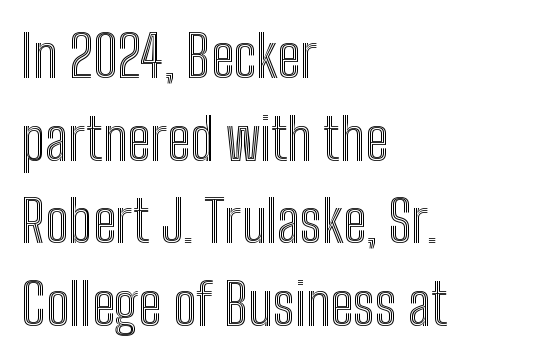
{"italic": "no", "width": "condensed", "x_height": "medium", "monospaced": "no", "underline": "no", "align": "left", "line_spacing": "normal", "line_spacing_ratio": 1.45, "letter_spacing": "normal", "letter_spacing_em": 0.0, "glyph_px": 57}
